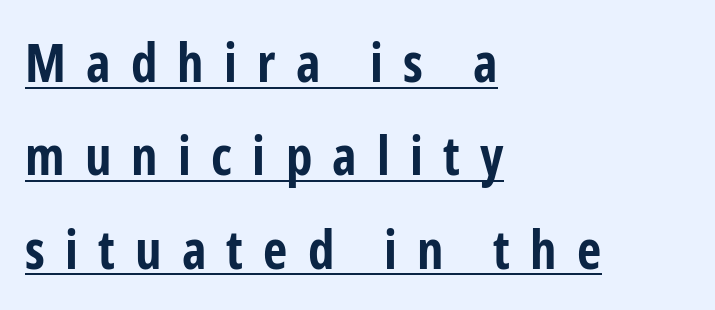
{"serif": "no", "italic": "no", "bold": "yes", "weight": "bold", "width": "condensed", "stroke_contrast": "low", "x_height": "medium", "monospaced": "no", "underline": "yes", "align": "left", "line_spacing_ratio": 1.76, "letter_spacing": "wide", "letter_spacing_em": 0.38, "glyph_px": 53}
